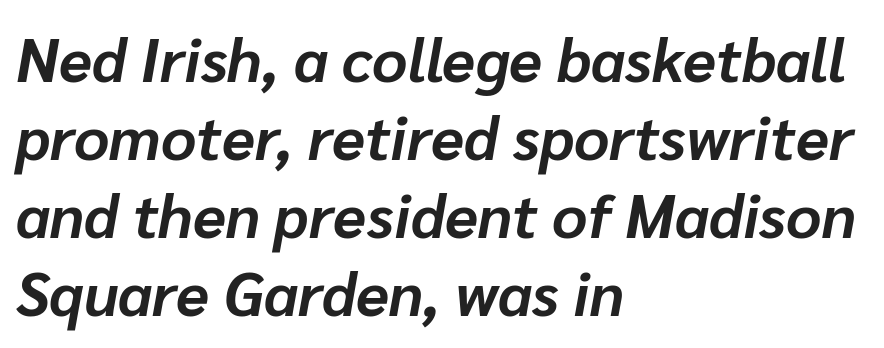
{"italic": "yes", "lean": "right", "slant_degrees": 10, "bold": "yes", "weight": "bold", "width": "normal", "stroke_contrast": "low", "x_height": "medium", "monospaced": "no", "underline": "no", "align": "left", "line_spacing": "normal", "line_spacing_ratio": 1.28, "letter_spacing": "normal", "letter_spacing_em": 0.0, "glyph_px": 61}
